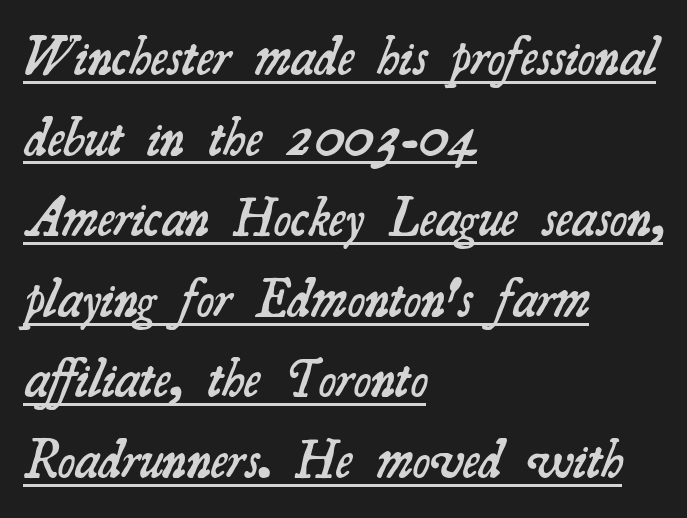
The image shows 53 px semibold serif type; set left-aligned, normal line spacing (1.52x), normal letter spacing, underlined; medium stroke contrast and a small x-height.
